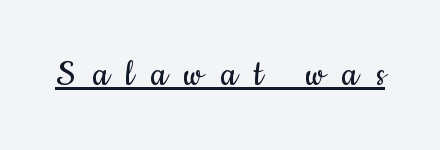
The image shows 42 px regular-weight, condensed sans-serif type; set unusually wide letter spacing (+0.41 em), underlined; low stroke contrast and a small x-height.
